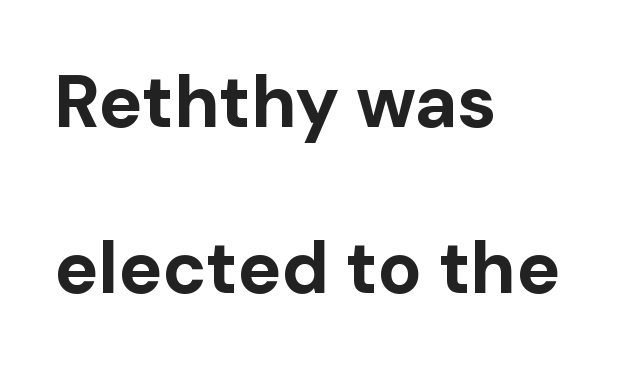
The text block is weighted toward the left margin, trailing off unevenly rightward. Anything drawn beneath the words? Only blank space. Here the designer chose a conventional face with non-uniform glyph widths. The glyphs in this specimen are sans serif. There is no visible air inserted between adjacent glyphs. Italic: no, the glyphs are upright roman.
